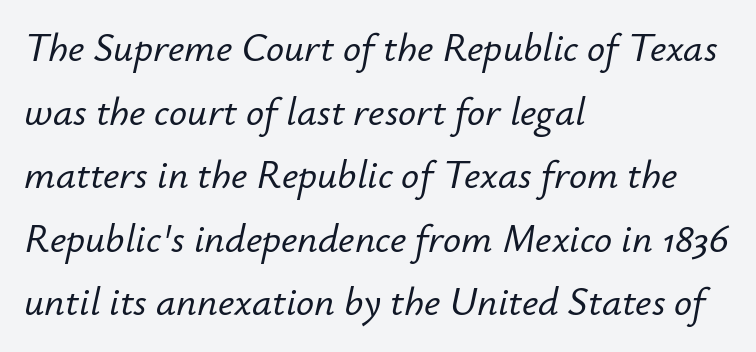
Q: Is the text italic (slanted)? A: Yes, it leans right by about 12 degrees.
Q: Is the text underlined? A: No.
Q: How is the paragraph aligned? A: Left-aligned.
Q: Is the spacing between letters normal or unusually wide? A: Normal.
Q: Is the spacing between lines tight, normal or loose? A: Normal.
Q: Width (condensed, normal, or wide)? A: Normal.
Q: Stroke contrast? A: Low.
Q: x-height? A: Small.
Q: Monospaced? A: No.
